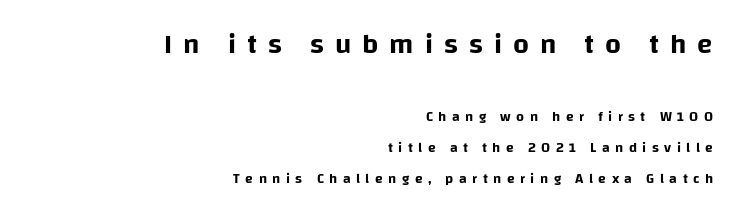
Q: Is the text italic (slanted)? A: No, it is upright.
Q: Is the typeface a serif or a sans-serif typeface? A: Sans-serif.
Q: Is the text underlined? A: No.
Q: How is the paragraph aligned? A: Right-aligned.
Q: Is the spacing between letters normal or unusually wide? A: Unusually wide.
Q: Is the spacing between lines tight, normal or loose? A: Loose.
Q: Which block of text is set in a larger size, the first (top) or the second (bottom)? A: The first (top) one.
Q: Width (condensed, normal, or wide)? A: Normal.
Q: Stroke contrast? A: Low.
Q: x-height? A: Large.
Q: Monospaced? A: No.
